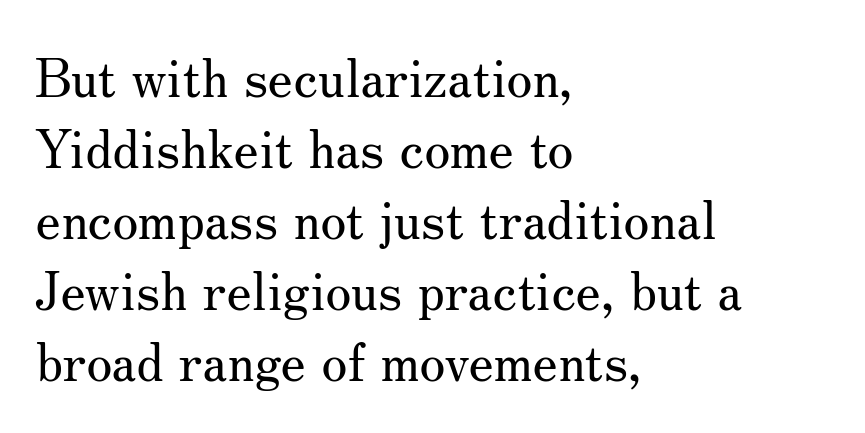
{"serif": "yes", "italic": "no", "bold": "no", "weight": "regular", "width": "normal", "stroke_contrast": "medium", "x_height": "small", "monospaced": "no", "underline": "no", "align": "left", "line_spacing": "normal", "line_spacing_ratio": 1.34, "letter_spacing": "normal", "letter_spacing_em": 0.0, "glyph_px": 53}
